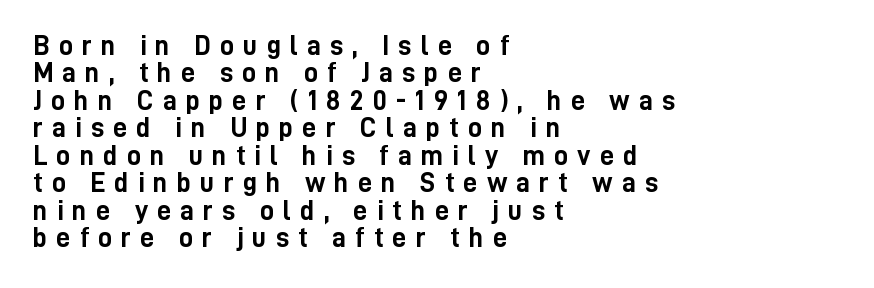
The letters carry no serifs — their stems end cleanly without finishing strokes. Compared with typical paragraphs, the rows here are closer together. Someone cranked the tracking dial way up on this one. Each letter keeps its own natural width here, so spacing adapts to shape. Type without underlining.
